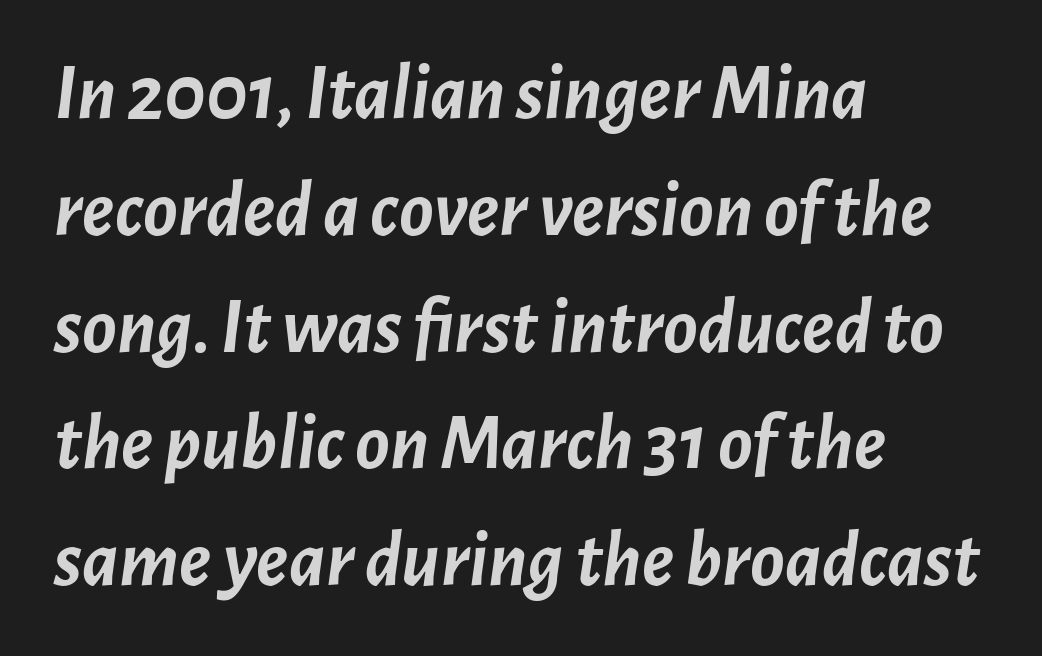
The image shows 80 px semibold type, italic (leaning right); set left-aligned, normal line spacing (1.46x), normal letter spacing, not underlined; low stroke contrast and a medium x-height.
